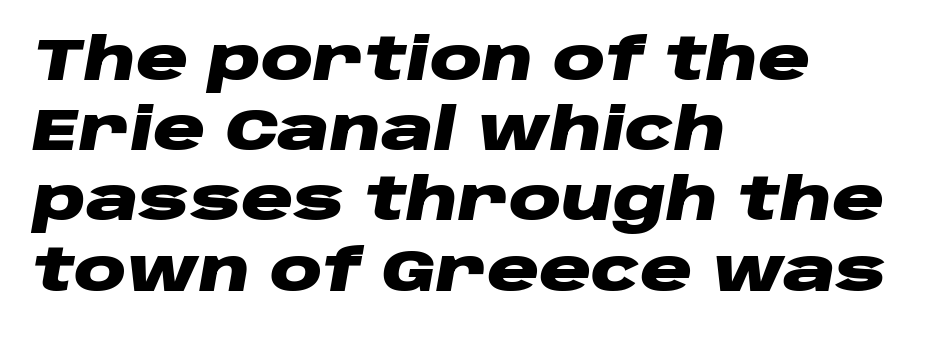
The image shows 58 px heavy, wide type, italic (leaning right); set left-aligned, line spacing 1.21x, normal letter spacing, not underlined; low stroke contrast and a large x-height.
